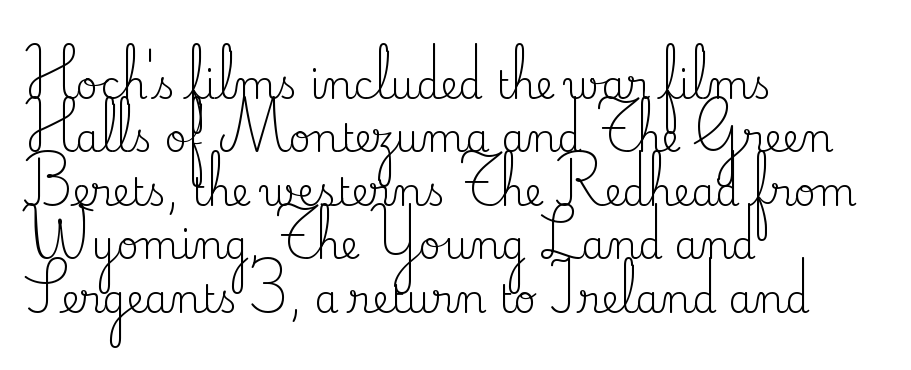
{"serif": "yes", "italic": "no", "bold": "no", "weight": "regular", "width": "normal", "stroke_contrast": "medium", "x_height": "small", "monospaced": "no", "underline": "no", "align": "left", "line_spacing": "normal", "line_spacing_ratio": 1.37, "letter_spacing": "normal", "letter_spacing_em": 0.0, "glyph_px": 39}
